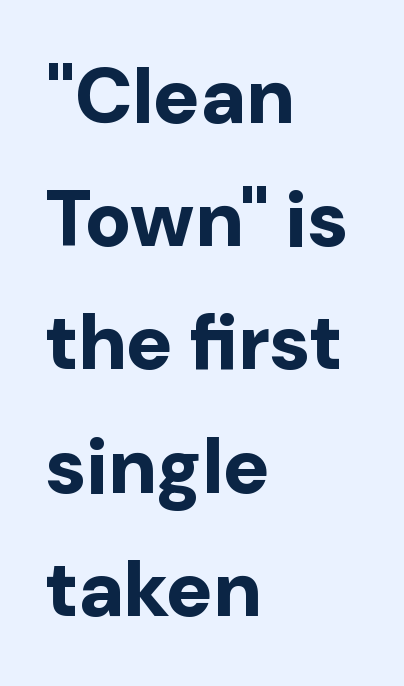
Notice how descenders clear the ascenders below comfortably — that's standard leading. The rendering uses natural spacing where letterforms have individual widths. Weight check: bold — yes, fully. The lettering stays uniformly vertical, giving the passage a roman look. Left-aligned paragraph, ragged on the right.
